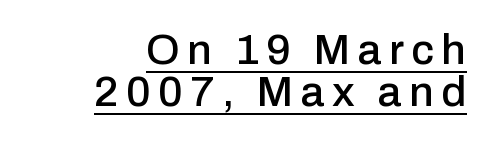
Q: Is the text italic (slanted)? A: No, it is upright.
Q: Is the typeface a serif or a sans-serif typeface? A: Sans-serif.
Q: Is the text underlined? A: Yes.
Q: How is the paragraph aligned? A: Right-aligned.
Q: Is the spacing between lines tight, normal or loose? A: Tight.
Q: Width (condensed, normal, or wide)? A: Normal.
Q: Stroke contrast? A: Low.
Q: x-height? A: Medium.
Q: Monospaced? A: No.
